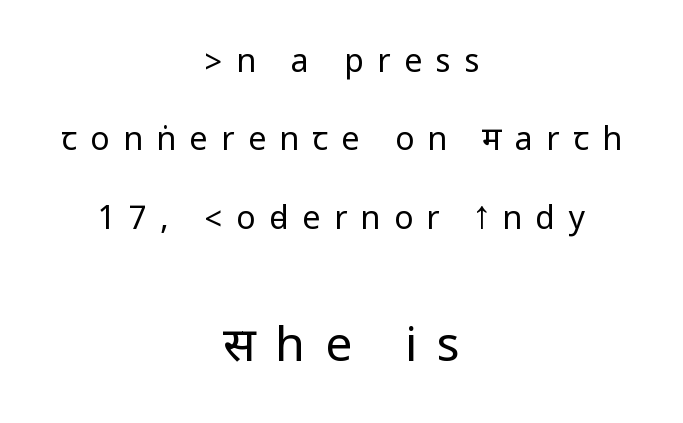
Q: Is the text bold? A: No.
Q: Is the text italic (slanted)? A: No, it is upright.
Q: Is the typeface a serif or a sans-serif typeface? A: Sans-serif.
Q: Is the text underlined? A: No.
Q: How is the paragraph aligned? A: Centered.
Q: Is the spacing between letters normal or unusually wide? A: Unusually wide.
Q: Is the spacing between lines tight, normal or loose? A: Loose.
Q: Which block of text is set in a larger size, the first (top) or the second (bottom)? A: The second (bottom) one.
Q: Width (condensed, normal, or wide)? A: Condensed.
Q: Stroke contrast? A: Low.
